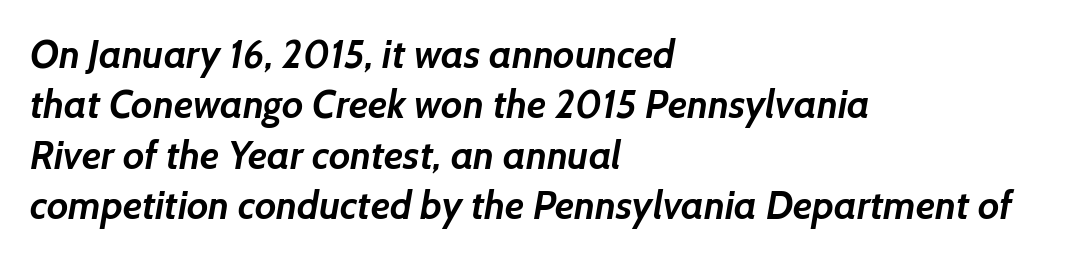
The image shows 39 px semibold sans-serif type; set left-aligned, normal line spacing (1.29x), normal letter spacing, not underlined; low stroke contrast and a medium x-height.
